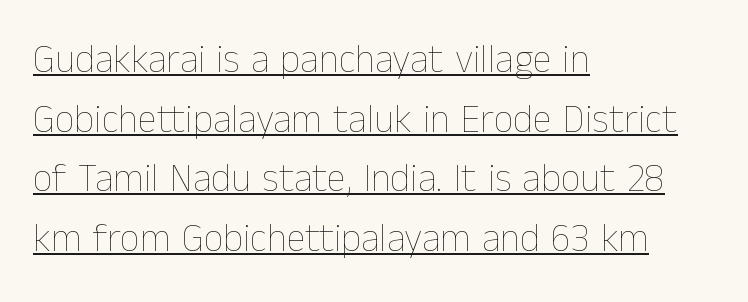
Q: Is the text bold? A: No.
Q: Is the text italic (slanted)? A: No, it is upright.
Q: Is the text underlined? A: Yes.
Q: How is the paragraph aligned? A: Left-aligned.
Q: Is the spacing between letters normal or unusually wide? A: Normal.
Q: Is the spacing between lines tight, normal or loose? A: Normal.
Q: Width (condensed, normal, or wide)? A: Normal.
Q: Stroke contrast? A: Low.
Q: x-height? A: Medium.
Q: Monospaced? A: No.
